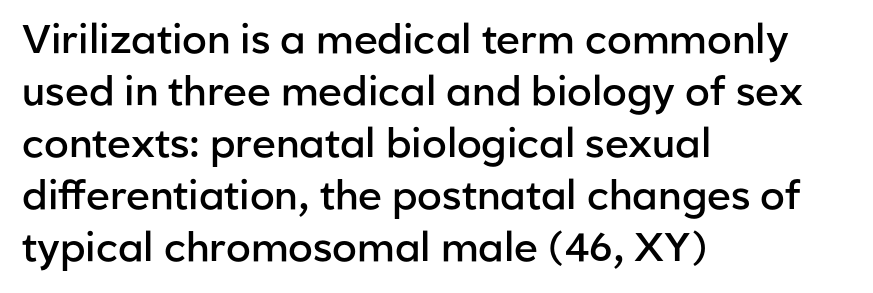
Q: Is the text bold? A: Semi-bold.
Q: Is the text italic (slanted)? A: No, it is upright.
Q: Is the typeface a serif or a sans-serif typeface? A: Sans-serif.
Q: Is the text underlined? A: No.
Q: How is the paragraph aligned? A: Left-aligned.
Q: Is the spacing between letters normal or unusually wide? A: Normal.
Q: Is the spacing between lines tight, normal or loose? A: Normal.
Q: Width (condensed, normal, or wide)? A: Normal.
Q: Stroke contrast? A: Low.
Q: x-height? A: Medium.
Q: Monospaced? A: No.
